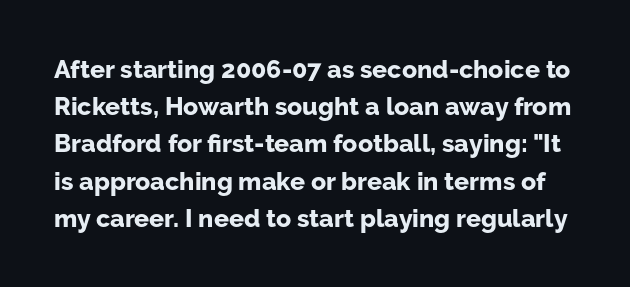
The image shows 25 px bold type, upright; set normal line spacing (1.49x), normal letter spacing, not underlined.
